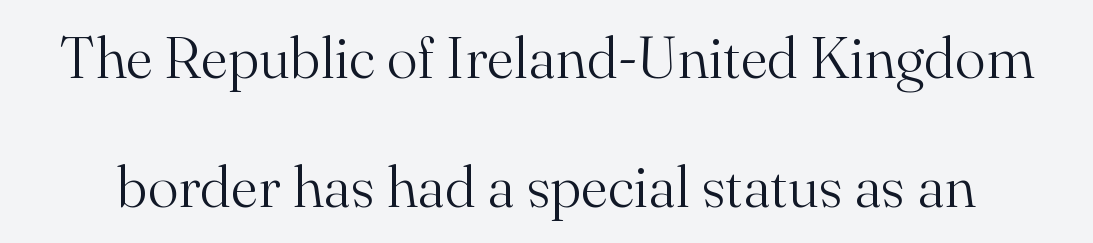
Q: Is the text bold? A: No.
Q: Is the text italic (slanted)? A: No, it is upright.
Q: Is the typeface a serif or a sans-serif typeface? A: Serif.
Q: Is the text underlined? A: No.
Q: Is the spacing between letters normal or unusually wide? A: Normal.
Q: Is the spacing between lines tight, normal or loose? A: Loose.
Q: Width (condensed, normal, or wide)? A: Normal.
Q: Stroke contrast? A: Medium.
Q: x-height? A: Small.
Q: Monospaced? A: No.
